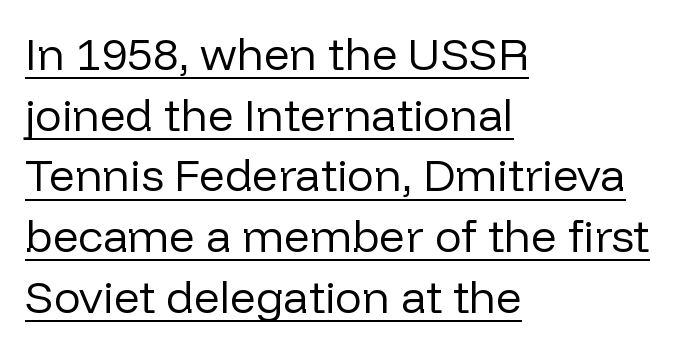
{"serif": "no", "italic": "no", "bold": "no", "weight": "regular", "width": "normal", "stroke_contrast": "low", "x_height": "medium", "monospaced": "no", "underline": "yes", "align": "left", "line_spacing": "normal", "line_spacing_ratio": 1.35, "letter_spacing": "normal", "letter_spacing_em": 0.0, "glyph_px": 45}
